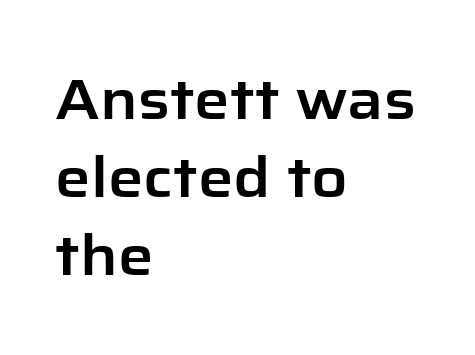
{"serif": "no", "italic": "no", "width": "normal", "stroke_contrast": "low", "x_height": "medium", "monospaced": "no", "underline": "no", "align": "left", "line_spacing": "normal", "line_spacing_ratio": 1.39, "letter_spacing": "normal", "letter_spacing_em": 0.0, "glyph_px": 56}
